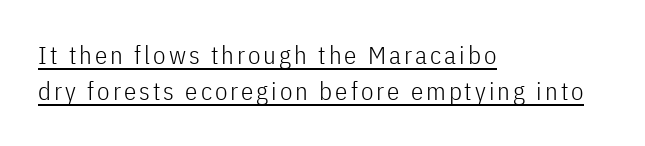
Q: Is the text bold? A: No.
Q: Is the text italic (slanted)? A: No, it is upright.
Q: Is the text underlined? A: Yes.
Q: How is the paragraph aligned? A: Left-aligned.
Q: Is the spacing between lines tight, normal or loose? A: Normal.
